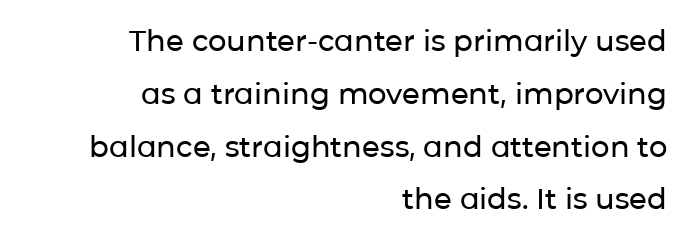
Q: Is the text italic (slanted)? A: No, it is upright.
Q: Is the typeface a serif or a sans-serif typeface? A: Sans-serif.
Q: Is the text underlined? A: No.
Q: How is the paragraph aligned? A: Right-aligned.
Q: Is the spacing between letters normal or unusually wide? A: Normal.
Q: Width (condensed, normal, or wide)? A: Normal.
Q: Stroke contrast? A: Low.
Q: x-height? A: Medium.
Q: Monospaced? A: No.
